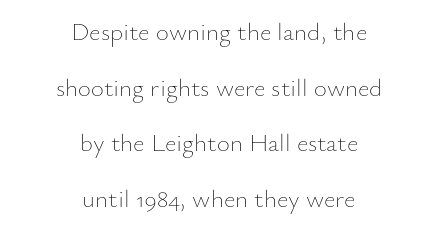
The image shows 25 px text type, upright; set centered, loose line spacing (2.23x), normal letter spacing, not underlined.
